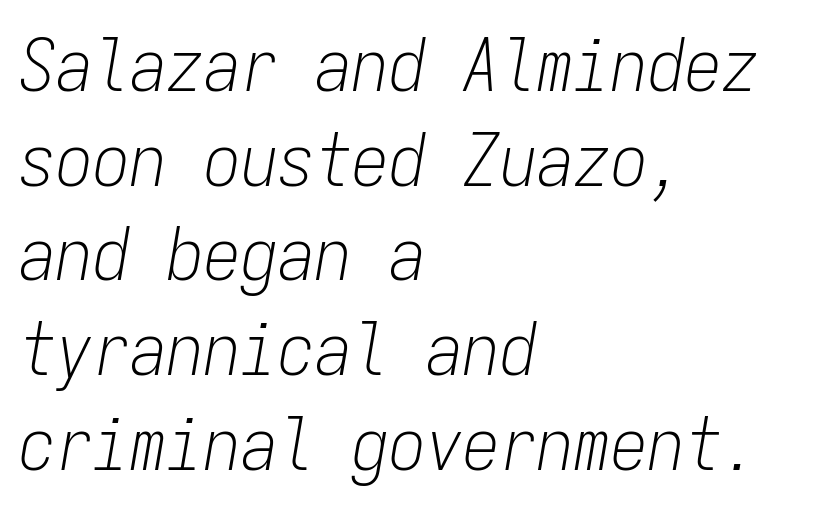
Q: Is the text bold? A: No.
Q: Is the text italic (slanted)? A: Yes, it leans right by about 9 degrees.
Q: Is the text underlined? A: No.
Q: How is the paragraph aligned? A: Left-aligned.
Q: Is the spacing between letters normal or unusually wide? A: Normal.
Q: Is the spacing between lines tight, normal or loose? A: Normal.
Q: Width (condensed, normal, or wide)? A: Condensed.
Q: Stroke contrast? A: Low.
Q: x-height? A: Medium.
Q: Monospaced? A: Yes.
